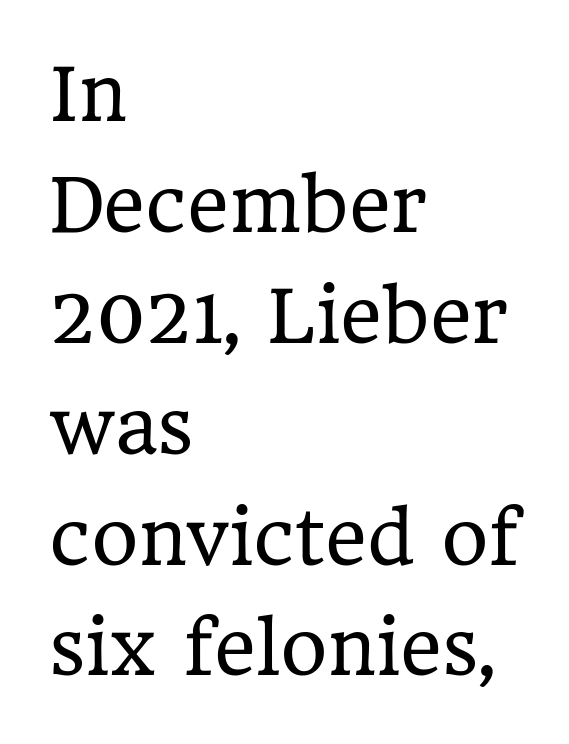
Q: Is the text bold? A: No.
Q: Is the text italic (slanted)? A: No, it is upright.
Q: Is the typeface a serif or a sans-serif typeface? A: Serif.
Q: Is the text underlined? A: No.
Q: How is the paragraph aligned? A: Left-aligned.
Q: Is the spacing between letters normal or unusually wide? A: Normal.
Q: Is the spacing between lines tight, normal or loose? A: Normal.
Q: Width (condensed, normal, or wide)? A: Normal.
Q: Stroke contrast? A: Low.
Q: x-height? A: Medium.
Q: Monospaced? A: No.
